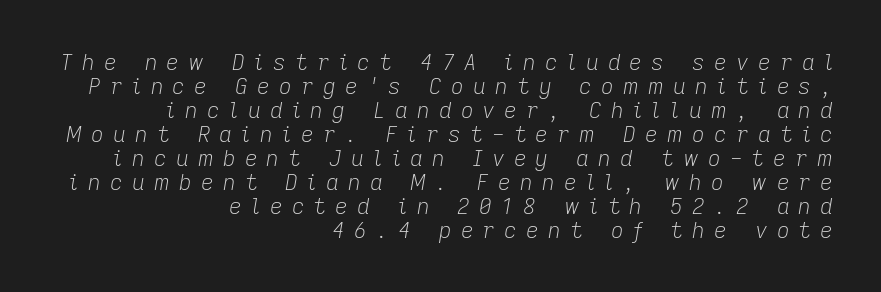
Loose tracking; the words dissolve into strings of separated letters. The weight would be labelled regular, book, light, or lighter still. Summary of vertical rhythm: compact, with narrow interline spacing. These lines are set flush right with a ragged left edge. The axis of the letterforms is tilted away from vertical. Descenders hang freely into open space.
